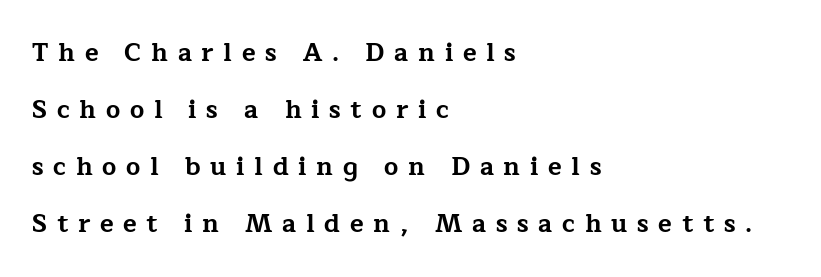
Q: Is the text bold? A: Yes.
Q: Is the text italic (slanted)? A: No, it is upright.
Q: Is the text underlined? A: No.
Q: How is the paragraph aligned? A: Left-aligned.
Q: Is the spacing between letters normal or unusually wide? A: Unusually wide.
Q: Is the spacing between lines tight, normal or loose? A: Loose.
